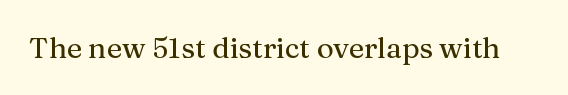
Looks like regular typesetting: each glyph gets only the width it needs. These lines are composed in type with serifs. Words float on clear page, feet unadorned. The rendering keeps characters at their native spacing.
